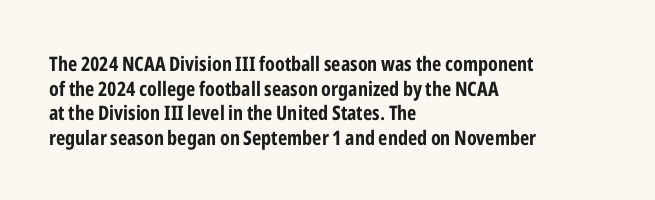
The image shows 20 px bold type, upright; set left-aligned, line spacing 1.23x, normal letter spacing, not underlined.
